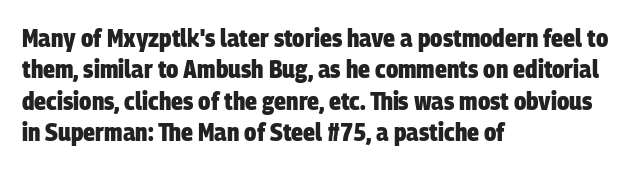
Q: Is the text bold? A: Yes.
Q: Is the text underlined? A: No.
Q: How is the paragraph aligned? A: Left-aligned.
Q: Is the spacing between letters normal or unusually wide? A: Normal.
Q: Is the spacing between lines tight, normal or loose? A: Normal.
